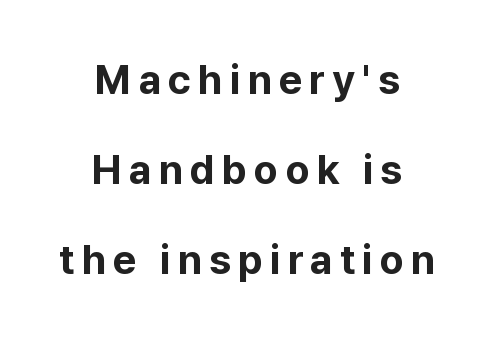
The image shows 41 px bold sans-serif type, upright; set centered, loose line spacing (2.19x), not underlined; low stroke contrast and a medium x-height.
